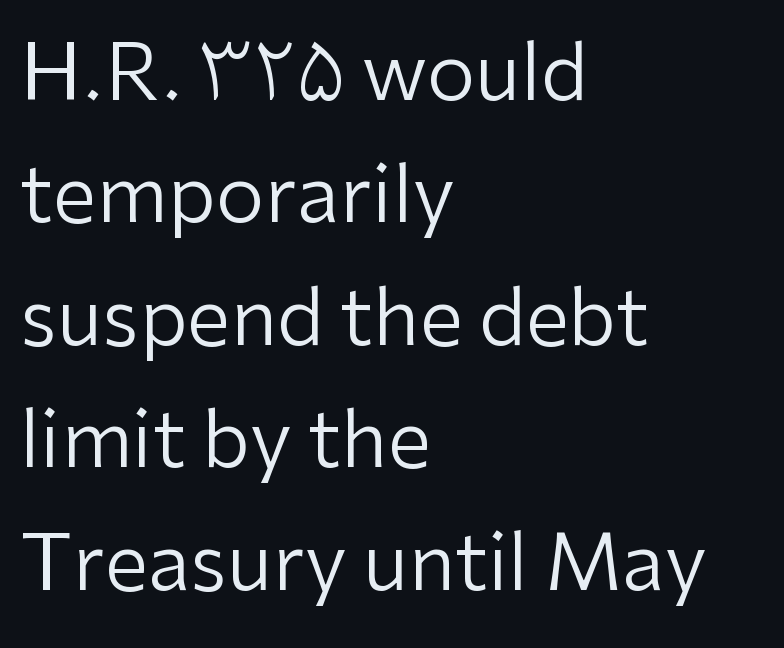
The image shows 78 px regular-weight sans-serif type, upright; set left-aligned, normal line spacing (1.57x), normal letter spacing, not underlined; low stroke contrast and a medium x-height.
